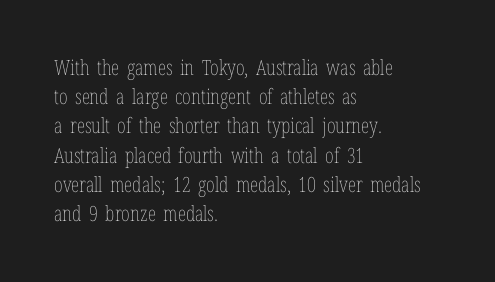
The image shows 21 px text type, upright; set left-aligned, normal line spacing (1.39x), normal letter spacing, not underlined.
